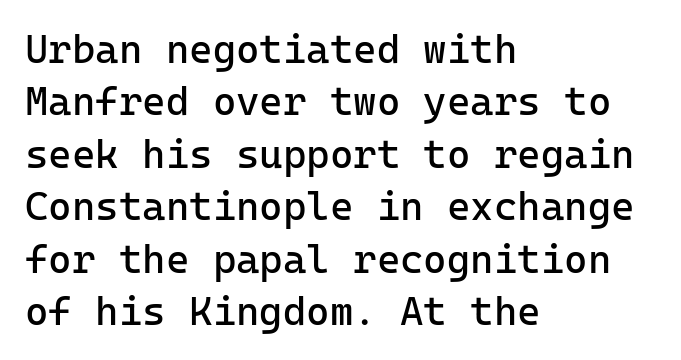
{"serif": "no", "italic": "no", "bold": "no", "weight": "regular", "width": "normal", "stroke_contrast": "low", "x_height": "medium", "monospaced": "yes", "underline": "no", "align": "left", "line_spacing": "normal", "line_spacing_ratio": 1.31, "letter_spacing": "normal", "letter_spacing_em": 0.0, "glyph_px": 40}
